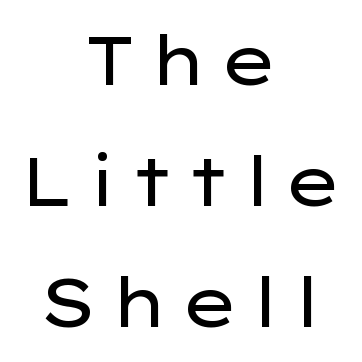
Does the lettering tilt? It doesn't — this is upright. A centered setting, common on invitations and titles, is used for this passage. The letterforms sit at book weight or below. Check under the words: just untouched page.
